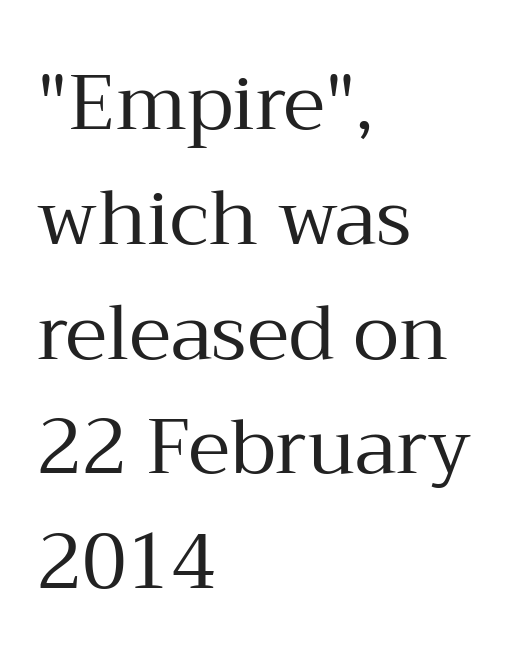
{"serif": "yes", "italic": "no", "bold": "no", "weight": "regular", "width": "normal", "stroke_contrast": "medium", "x_height": "medium", "monospaced": "no", "underline": "no", "align": "left", "line_spacing": "normal", "line_spacing_ratio": 1.51, "letter_spacing": "normal", "letter_spacing_em": 0.0, "glyph_px": 76}
